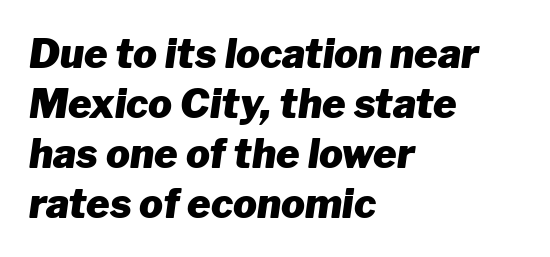
Is the block centered? No — it sits flush against the left margin. Glance below the letters and you will spot only blank space. The rendering uses natural spacing where letterforms have individual widths. Evenly set lines give the paragraph a standard silhouette.
